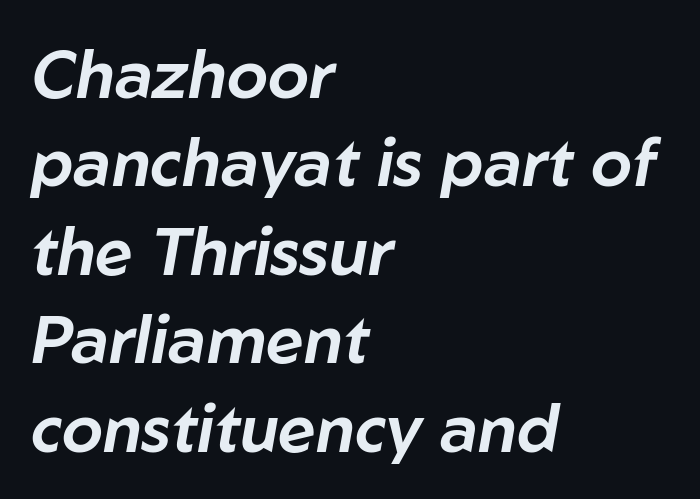
The image shows 66 px text type, italic (leaning right); set left-aligned, normal line spacing (1.34x), normal letter spacing, not underlined; low stroke contrast and a medium x-height.
